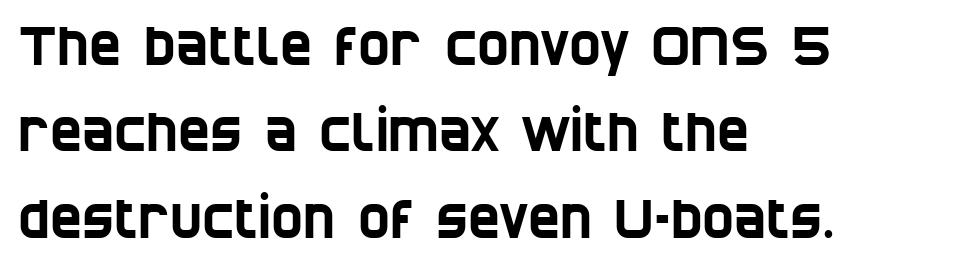
{"serif": "no", "width": "condensed", "stroke_contrast": "low", "x_height": "large", "monospaced": "no", "underline": "no", "align": "left", "line_spacing": "normal", "line_spacing_ratio": 1.6, "letter_spacing": "normal", "letter_spacing_em": 0.0, "glyph_px": 54}
